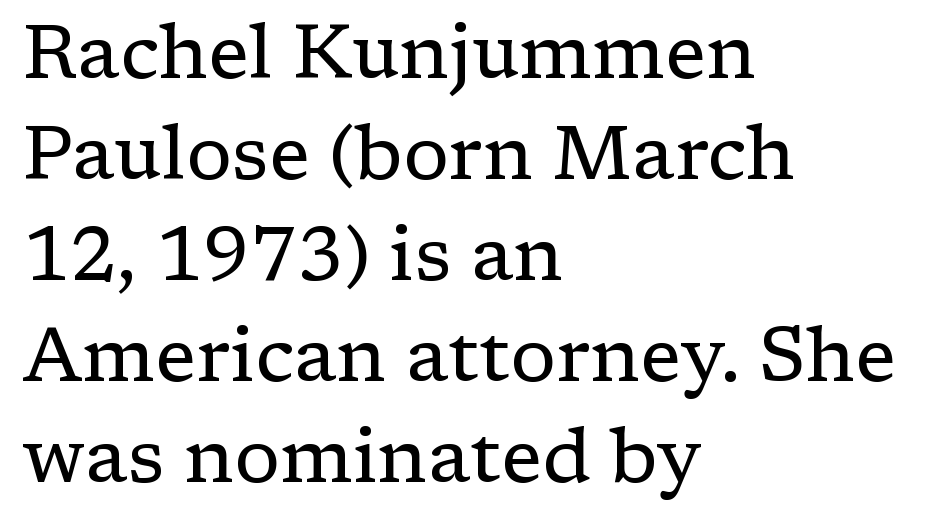
Unmarked baselines from the first word to the last. The line-height multiplier appears to be the usual default. The compositor pushed each line to the left boundary. Character widths vary here, with narrow letters taking less room than wide ones. The typography opts for an upright posture over an oblique one. A typesetter would label this face a serif.
